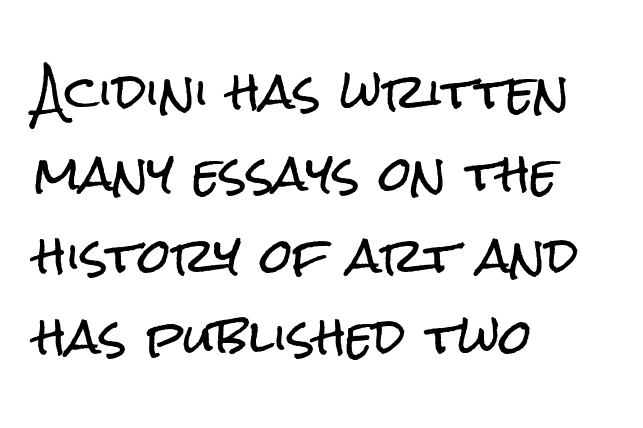
{"serif": "no", "italic": "no", "width": "condensed", "stroke_contrast": "low", "x_height": "medium", "monospaced": "no", "underline": "no", "align": "left", "line_spacing_ratio": 1.74, "letter_spacing": "normal", "letter_spacing_em": 0.0, "glyph_px": 47}
